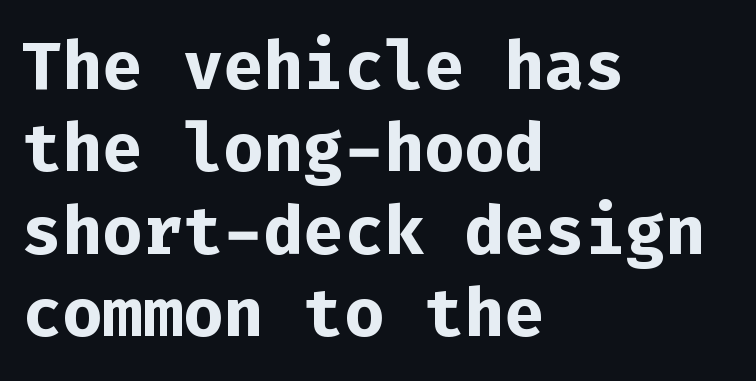
Q: Is the text bold? A: Yes.
Q: Is the text italic (slanted)? A: No, it is upright.
Q: Is the typeface a serif or a sans-serif typeface? A: Sans-serif.
Q: Is the text underlined? A: No.
Q: How is the paragraph aligned? A: Left-aligned.
Q: Is the spacing between letters normal or unusually wide? A: Normal.
Q: Width (condensed, normal, or wide)? A: Normal.
Q: Stroke contrast? A: Low.
Q: x-height? A: Medium.
Q: Monospaced? A: Yes.
